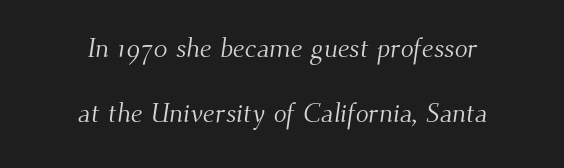
The strokes are not fattened; the text isn't bold. The block of text is sparse from top to bottom, with ample space between rows. The rendering keeps characters at their native spacing. The paragraph has two soft edges and a firm central axis. Rule under the text: the space is simply empty.
